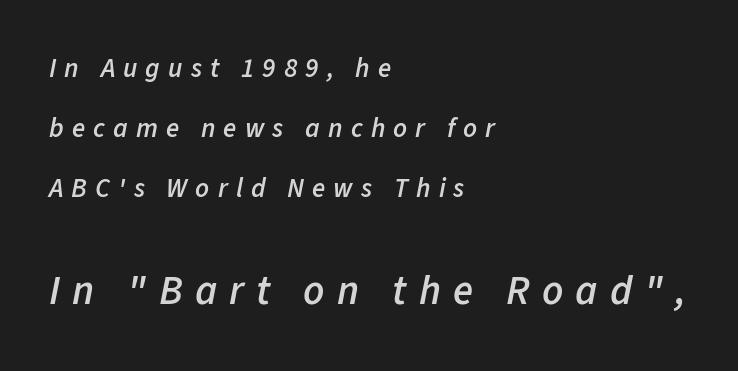
These lines carry some extra weight — a demibold, not a full bold. Whoever set this chose breathing room over compactness in the vertical rhythm. Here the designer chose a conventional face with non-uniform glyph widths. Check under the words: just untouched page.
